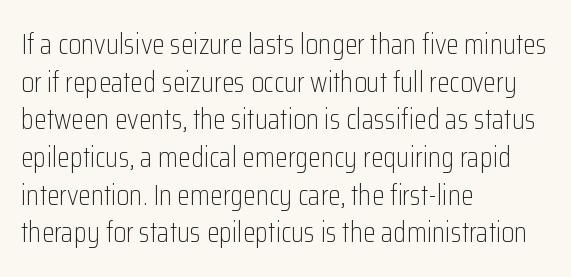
The image shows 29 px light, condensed sans-serif type, upright; set left-aligned, normal line spacing (1.3x), normal letter spacing, not underlined; low stroke contrast and a medium x-height.
